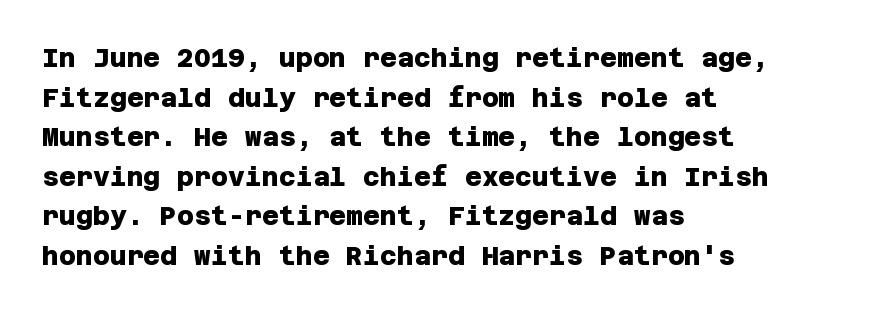
Q: Is the text bold? A: Yes.
Q: Is the text underlined? A: No.
Q: How is the paragraph aligned? A: Left-aligned.
Q: Is the spacing between letters normal or unusually wide? A: Normal.
Q: Is the spacing between lines tight, normal or loose? A: Normal.
